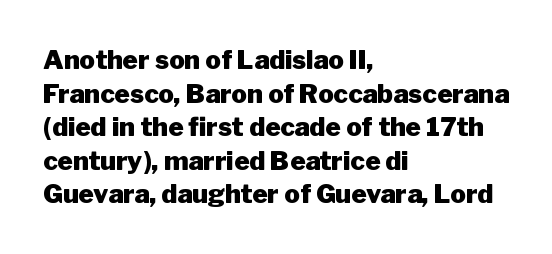
Regarding leading, the lines here are spaced in the standard way. Nothing unusual about the tracking: characters are spaced as the font intends. Clear beneath every line of the passage. The compositor pushed each line to the left boundary. Ascenders rise straight up at ninety degrees. The font is running at its bold setting.
